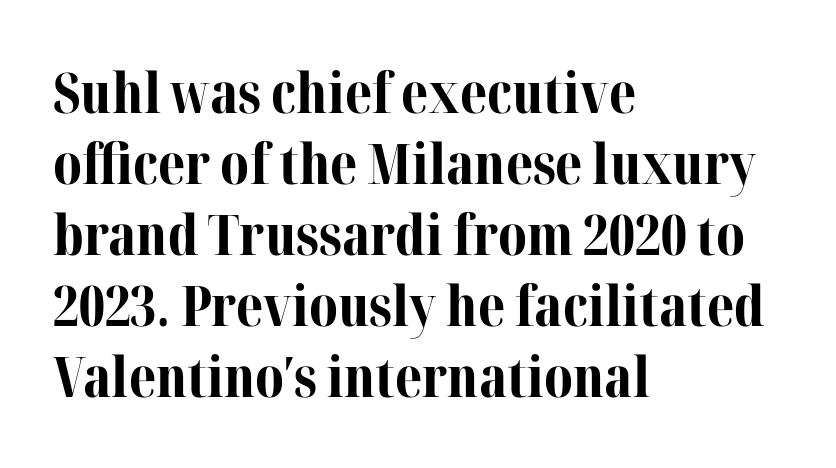
{"serif": "yes", "italic": "no", "bold": "yes", "weight": "bold", "width": "normal", "stroke_contrast": "medium", "x_height": "medium", "monospaced": "no", "underline": "no", "align": "left", "line_spacing": "normal", "line_spacing_ratio": 1.27, "letter_spacing": "normal", "letter_spacing_em": 0.0, "glyph_px": 56}
